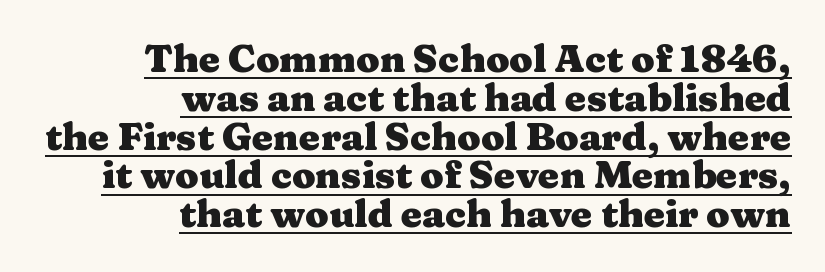
Default kerning and tracking; the words read as compact shapes. A baseline rule has been typeset under these characters. Small tapered or slab feet sit at the stroke ends, so this counts as serif. Horizontal bands of white between lines are thin slivers. Do the letters lean? They stand straight. The rag falls on the left side of this text block.
